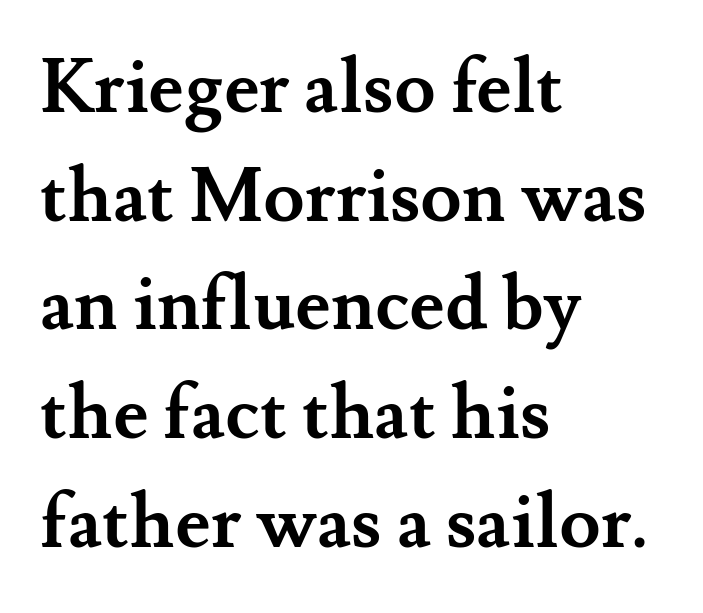
On the weight axis this lands at bold, roughly 700. Proportional: the letters do not fall into vertical columns. What's the leading like? Ordinary, nothing unusual. Does extra space separate the letters? No, they use regular spacing. Old-style or modern, the face here clearly has serifs.
